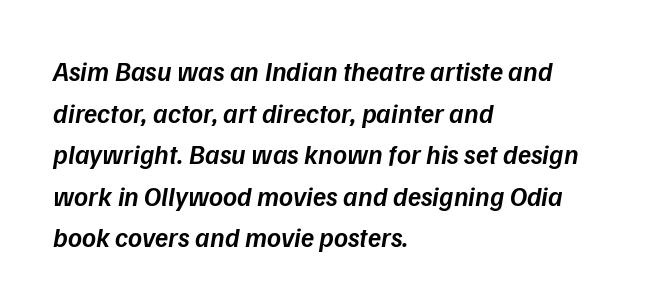
{"italic": "yes", "lean": "right", "slant_degrees": 9, "bold": "semi", "underline": "no", "align": "left", "line_spacing": "normal", "line_spacing_ratio": 1.54, "letter_spacing": "normal", "letter_spacing_em": 0.0, "glyph_px": 27}
